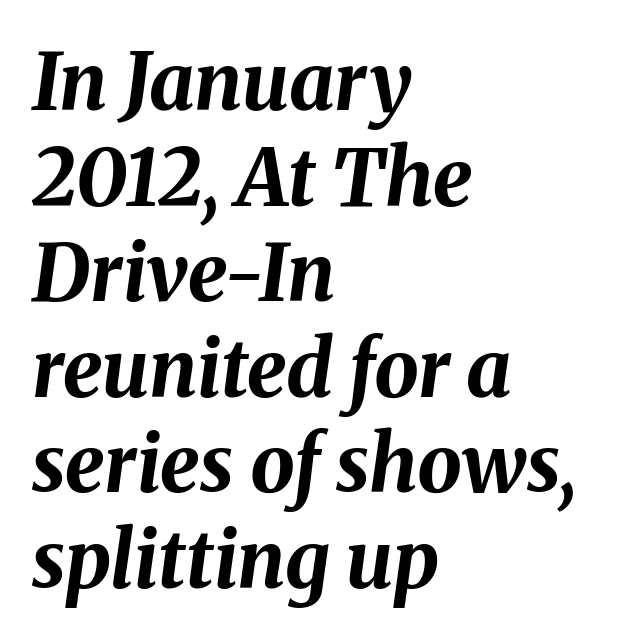
{"italic": "yes", "lean": "right", "slant_degrees": 8, "bold": "yes", "weight": "bold", "width": "normal", "stroke_contrast": "medium", "x_height": "medium", "monospaced": "no", "underline": "no", "align": "left", "line_spacing_ratio": 1.21, "letter_spacing": "normal", "letter_spacing_em": 0.0, "glyph_px": 79}
